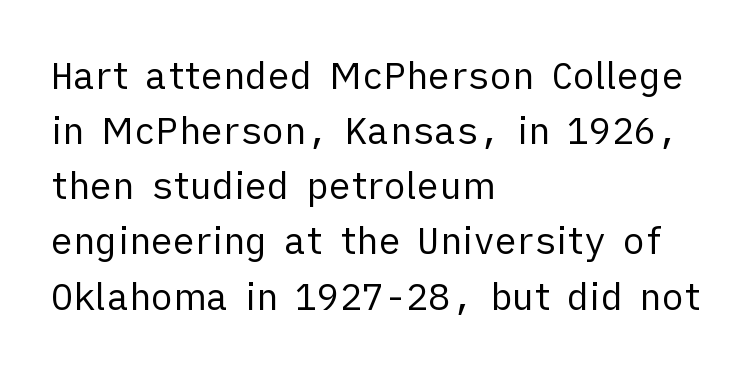
Q: Is the text bold? A: No.
Q: Is the text italic (slanted)? A: No, it is upright.
Q: Is the typeface a serif or a sans-serif typeface? A: Sans-serif.
Q: Is the text underlined? A: No.
Q: How is the paragraph aligned? A: Left-aligned.
Q: Is the spacing between letters normal or unusually wide? A: Normal.
Q: Is the spacing between lines tight, normal or loose? A: Normal.
Q: Width (condensed, normal, or wide)? A: Normal.
Q: Stroke contrast? A: Low.
Q: x-height? A: Medium.
Q: Monospaced? A: No.
